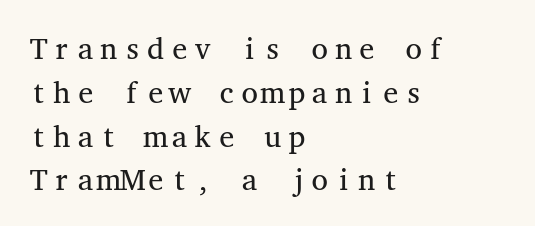
Q: Is the text bold? A: No.
Q: Is the text italic (slanted)? A: No, it is upright.
Q: Is the typeface a serif or a sans-serif typeface? A: Serif.
Q: Is the text underlined? A: No.
Q: How is the paragraph aligned? A: Left-aligned.
Q: Is the spacing between letters normal or unusually wide? A: Normal.
Q: Is the spacing between lines tight, normal or loose? A: Normal.
Q: Width (condensed, normal, or wide)? A: Wide.
Q: Stroke contrast? A: Medium.
Q: x-height? A: Medium.
Q: Monospaced? A: Yes.
